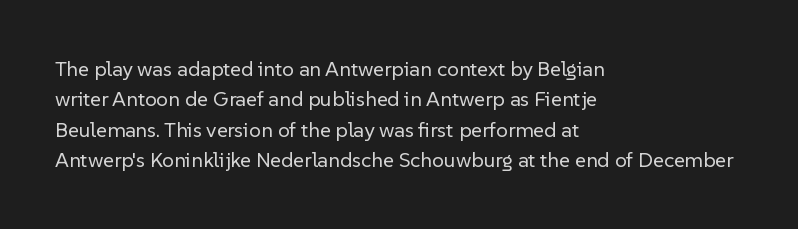
Letter spacing: default. Ink coverage per letter is moderate at most. The rag falls on the right side of this text block. Descenders are the only things crossing below the line. This block has exactly the height ordinary leading produces. This is the regular roman posture of the typeface.
